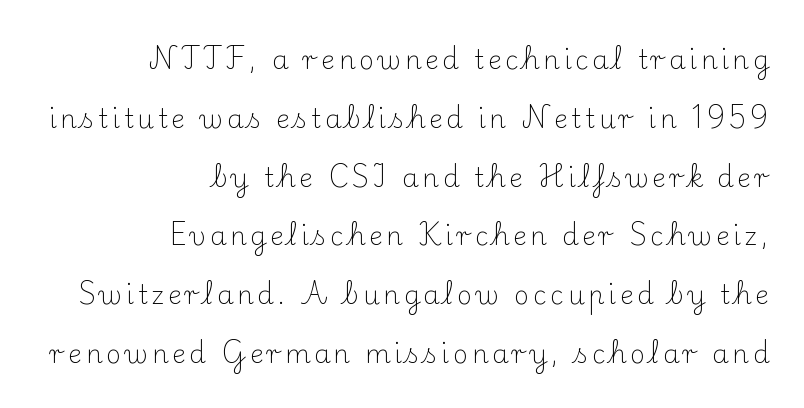
In CSS terms this would be text-align: right. Has an underline been added? It has not. This is roman type, the default non-slanted kind. These lines stand farther apart than default settings would place them.
